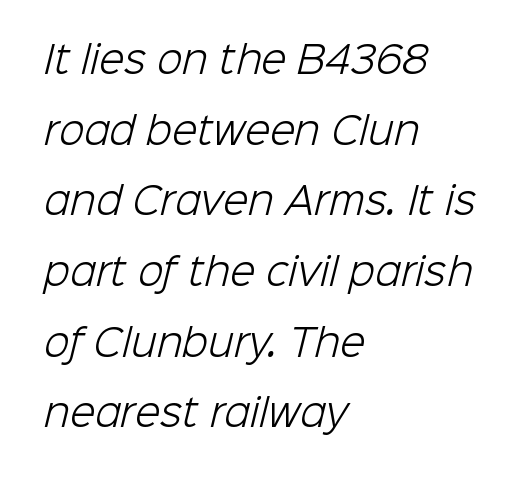
Q: Is the text bold? A: No.
Q: Is the typeface a serif or a sans-serif typeface? A: Sans-serif.
Q: Is the text underlined? A: No.
Q: How is the paragraph aligned? A: Left-aligned.
Q: Is the spacing between letters normal or unusually wide? A: Normal.
Q: Is the spacing between lines tight, normal or loose? A: Loose.
Q: Width (condensed, normal, or wide)? A: Normal.
Q: Stroke contrast? A: Low.
Q: x-height? A: Medium.
Q: Monospaced? A: No.
